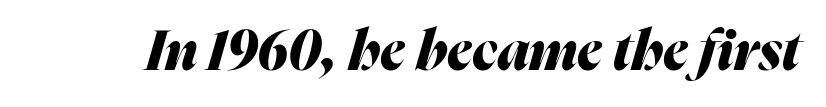
Q: Is the text bold? A: Yes.
Q: Is the text italic (slanted)? A: Yes, it leans right by about 16 degrees.
Q: Is the text underlined? A: No.
Q: Is the spacing between letters normal or unusually wide? A: Normal.
Q: Width (condensed, normal, or wide)? A: Normal.
Q: Stroke contrast? A: Medium.
Q: x-height? A: Medium.
Q: Monospaced? A: No.
